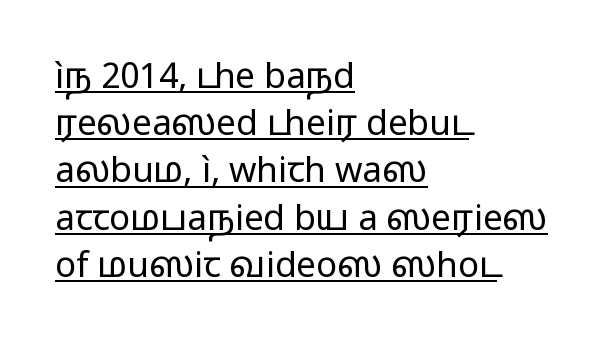
Q: Is the text bold? A: No.
Q: Is the text italic (slanted)? A: No, it is upright.
Q: Is the typeface a serif or a sans-serif typeface? A: Sans-serif.
Q: Is the text underlined? A: Yes.
Q: How is the paragraph aligned? A: Left-aligned.
Q: Is the spacing between letters normal or unusually wide? A: Normal.
Q: Is the spacing between lines tight, normal or loose? A: Normal.
Q: Width (condensed, normal, or wide)? A: Wide.
Q: Stroke contrast? A: Low.
Q: x-height? A: Medium.
Q: Monospaced? A: No.
